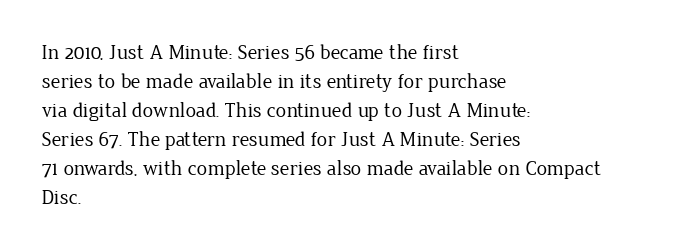
Letters rest on an invisible, unmarked baseline. Heaviness? Minimal to ordinary, like unemphasized prose. The rendering anchors every line to the left-hand side. The line-height multiplier appears to be the usual default.
